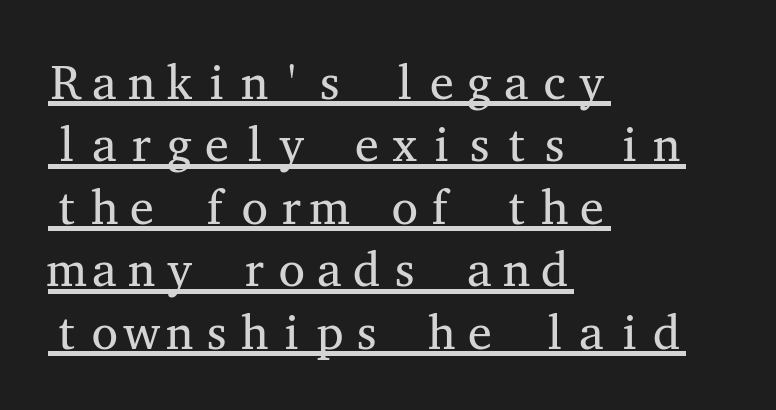
Q: Is the text bold? A: No.
Q: Is the text italic (slanted)? A: No, it is upright.
Q: Is the typeface a serif or a sans-serif typeface? A: Serif.
Q: Is the text underlined? A: Yes.
Q: How is the paragraph aligned? A: Left-aligned.
Q: Is the spacing between letters normal or unusually wide? A: Normal.
Q: Is the spacing between lines tight, normal or loose? A: Normal.
Q: Width (condensed, normal, or wide)? A: Wide.
Q: Stroke contrast? A: Medium.
Q: x-height? A: Medium.
Q: Monospaced? A: Yes.
